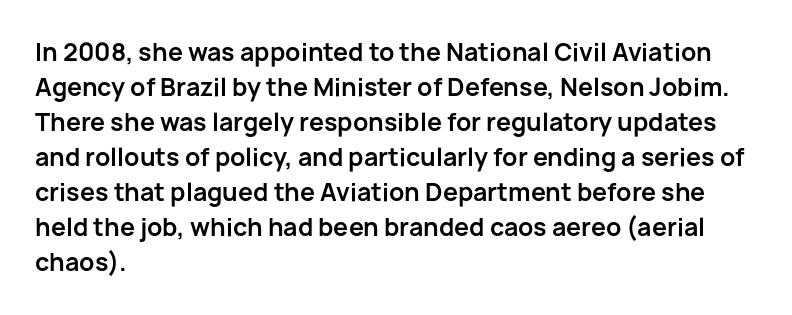
{"italic": "no", "bold": "yes", "underline": "no", "align": "left", "line_spacing": "normal", "line_spacing_ratio": 1.46, "letter_spacing": "normal", "letter_spacing_em": 0.0, "glyph_px": 24}
